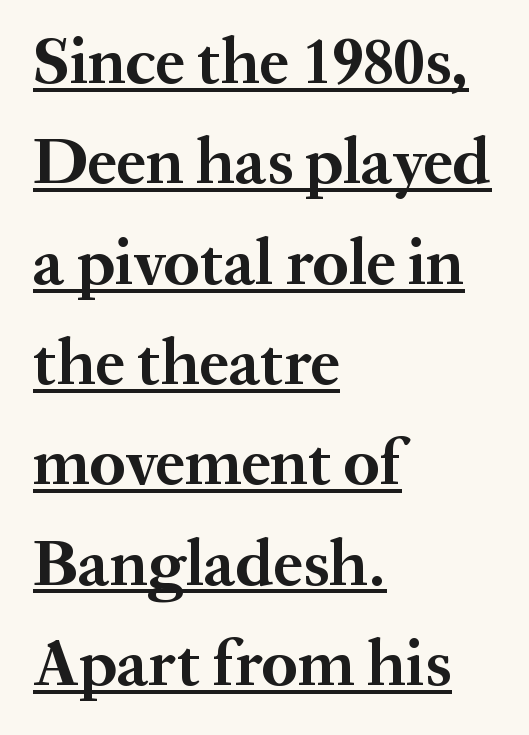
{"serif": "yes", "italic": "no", "bold": "yes", "weight": "bold", "width": "normal", "stroke_contrast": "medium", "x_height": "medium", "monospaced": "no", "underline": "yes", "align": "left", "line_spacing": "normal", "line_spacing_ratio": 1.52, "letter_spacing": "normal", "letter_spacing_em": 0.0, "glyph_px": 66}
